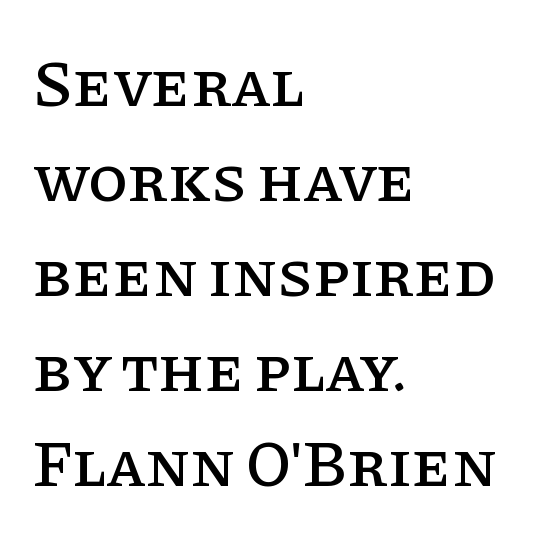
The strip under each line holds only bare page. Caption: multi-line text, flush left, ragged right. Is the letter spacing exaggerated? No — it looks like the ordinary default. Serifs: yes, visible at the terminals of the letterforms. Notice how the stems are strictly vertical — no italics here.
